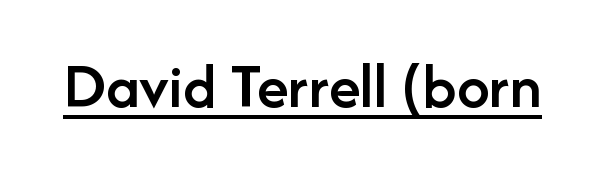
Q: Is the text bold? A: Semi-bold.
Q: Is the text italic (slanted)? A: No, it is upright.
Q: Is the typeface a serif or a sans-serif typeface? A: Sans-serif.
Q: Is the text underlined? A: Yes.
Q: Is the spacing between letters normal or unusually wide? A: Normal.
Q: Width (condensed, normal, or wide)? A: Normal.
Q: Stroke contrast? A: Low.
Q: x-height? A: Medium.
Q: Monospaced? A: No.
